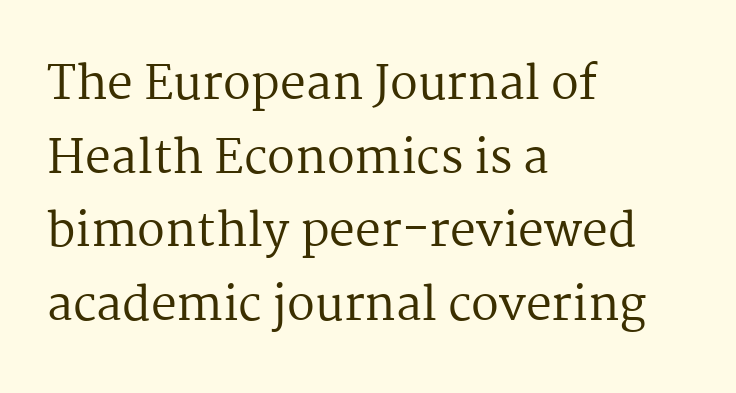
Q: Is the text bold? A: No.
Q: Is the text italic (slanted)? A: No, it is upright.
Q: Is the typeface a serif or a sans-serif typeface? A: Serif.
Q: Is the text underlined? A: No.
Q: How is the paragraph aligned? A: Left-aligned.
Q: Is the spacing between letters normal or unusually wide? A: Normal.
Q: Is the spacing between lines tight, normal or loose? A: Normal.
Q: Width (condensed, normal, or wide)? A: Normal.
Q: Stroke contrast? A: Medium.
Q: x-height? A: Medium.
Q: Monospaced? A: No.
